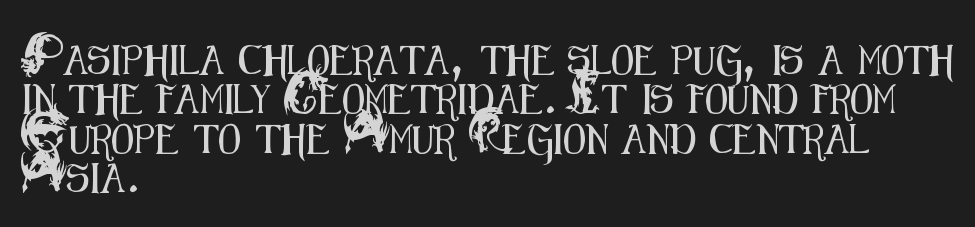
Q: Is the text italic (slanted)? A: No, it is upright.
Q: Is the typeface a serif or a sans-serif typeface? A: Sans-serif.
Q: Is the text underlined? A: No.
Q: How is the paragraph aligned? A: Left-aligned.
Q: Is the spacing between letters normal or unusually wide? A: Normal.
Q: Is the spacing between lines tight, normal or loose? A: Normal.
Q: Width (condensed, normal, or wide)? A: Condensed.
Q: Stroke contrast? A: Medium.
Q: x-height? A: Small.
Q: Monospaced? A: No.
